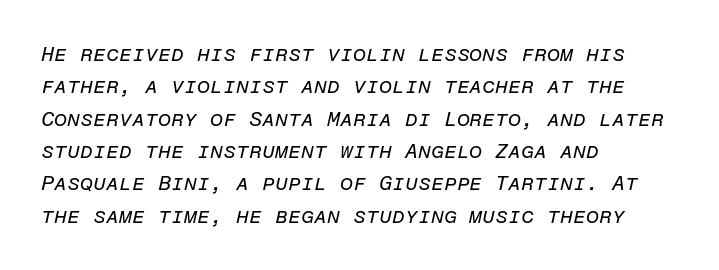
The image shows 21 px text type, italic (leaning right); set left-aligned, normal line spacing (1.54x), normal letter spacing, not underlined.
